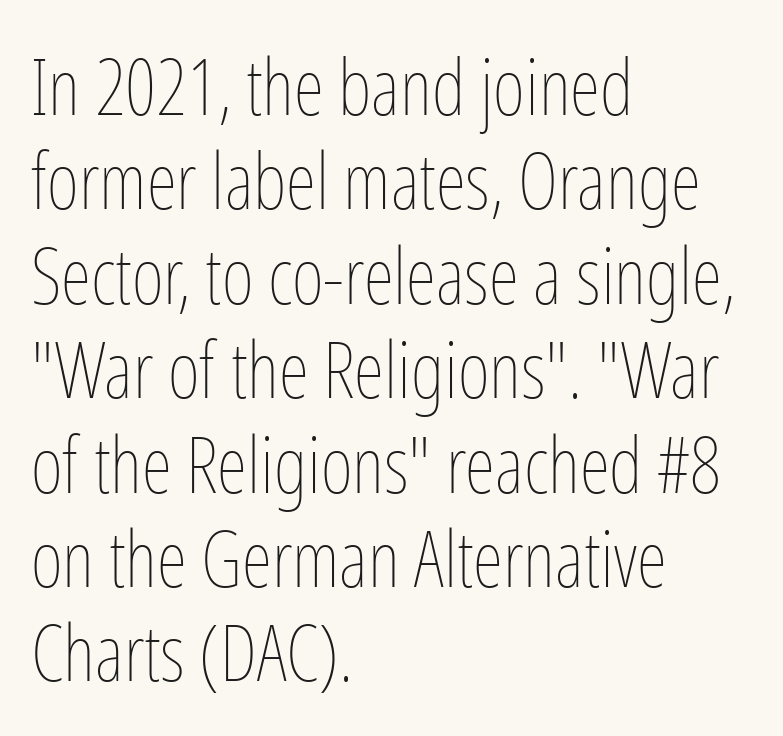
The image shows 78 px thin, condensed type, upright; set left-aligned, line spacing 1.21x, normal letter spacing, not underlined; low stroke contrast and a medium x-height.
